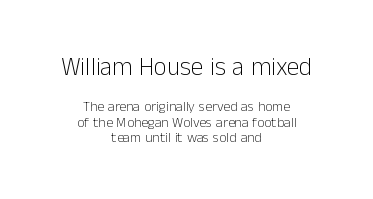
Caption: multi-line text, centered on the measure. Regarding leading, the lines here are crowded together. The face used here is rendered with its standard letterfit. Does the bottom block carry the larger type? No, the top block does. Stroke mass is kept to a normal reading level or below.
